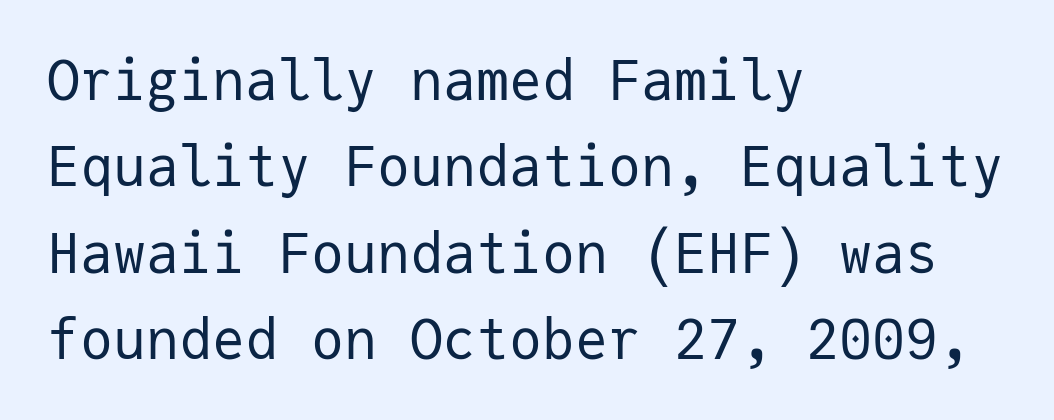
{"serif": "no", "italic": "no", "bold": "no", "weight": "regular", "width": "normal", "stroke_contrast": "low", "x_height": "medium", "monospaced": "yes", "underline": "no", "align": "left", "line_spacing": "normal", "line_spacing_ratio": 1.57, "letter_spacing": "normal", "letter_spacing_em": 0.0, "glyph_px": 55}
